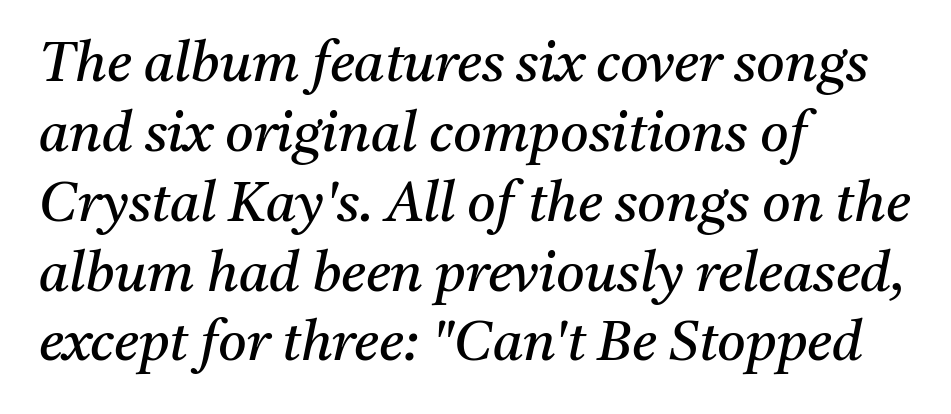
Q: Is the text bold? A: No.
Q: Is the text italic (slanted)? A: Yes, it leans right by about 11 degrees.
Q: Is the typeface a serif or a sans-serif typeface? A: Serif.
Q: Is the text underlined? A: No.
Q: How is the paragraph aligned? A: Left-aligned.
Q: Is the spacing between letters normal or unusually wide? A: Normal.
Q: Is the spacing between lines tight, normal or loose? A: Normal.
Q: Width (condensed, normal, or wide)? A: Normal.
Q: Stroke contrast? A: Medium.
Q: x-height? A: Medium.
Q: Monospaced? A: No.
